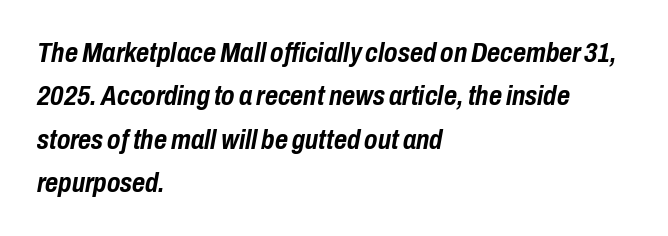
Each glyph is drawn with heavy, bold strokes. This sample keeps an unexceptional amount of space between lines. A student would call this left alignment; a typographer would say flush left, rag right. This sample uses an oblique cut, with every glyph tilted off the vertical.
